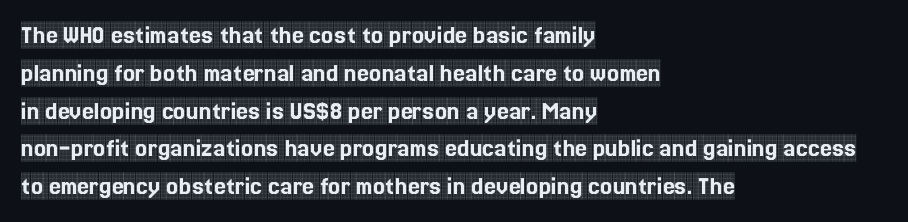
{"italic": "no", "underline": "no", "align": "left", "line_spacing": "normal", "line_spacing_ratio": 1.4, "letter_spacing": "normal", "letter_spacing_em": 0.0, "glyph_px": 27}
